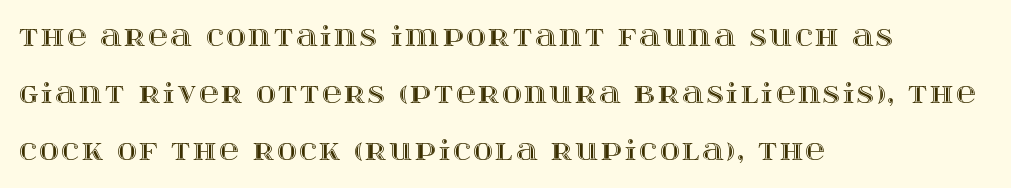
The image shows 27 px text type, upright; set left-aligned, loose line spacing (2.12x), not underlined.
